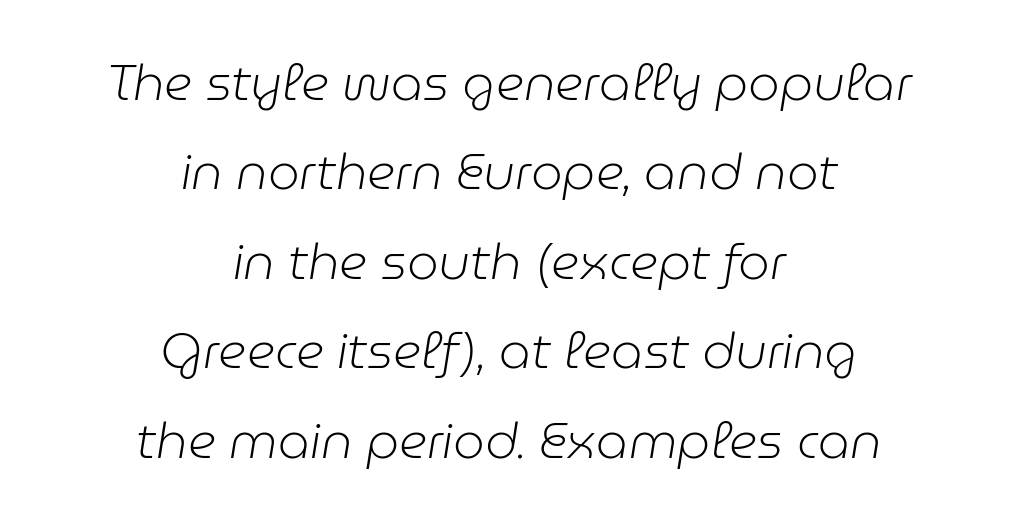
The image shows 50 px light type, italic (leaning right); set centered, line spacing 1.79x, normal letter spacing, not underlined; low stroke contrast and a medium x-height.
